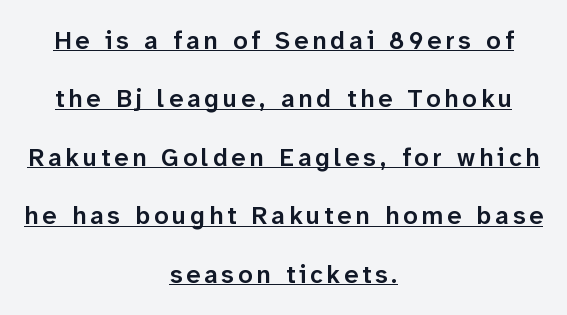
Compared with an ordinary text face, these strokes are moderately heavier — a semibold. Characters remain perfectly vertical along every line. These characters rest on top of a visible drawn line. Students, observe: this is what heavily led, spacious text looks like. Each line is balanced around a shared central axis.
